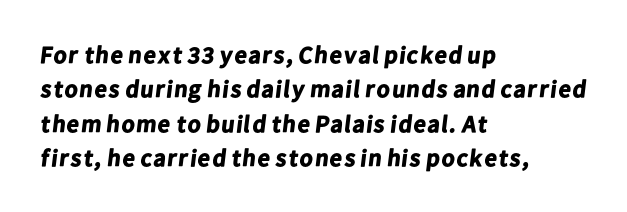
Caption: bold face, heavy strokes. Notice how descenders clear the ascenders below comfortably — that's standard leading. The specimen omits any rule beneath the text block's lines. Words appear dense and cohesive because spacing is normal. Visually the block forms a straight wall on the left and a jagged coastline on the right.
